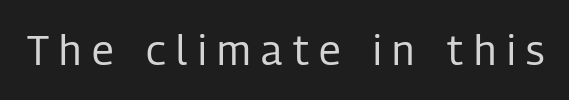
{"serif": "no", "italic": "no", "bold": "no", "weight": "regular", "width": "condensed", "stroke_contrast": "low", "x_height": "medium", "monospaced": "no", "underline": "no", "letter_spacing": "wide", "letter_spacing_em": 0.26, "glyph_px": 41}
